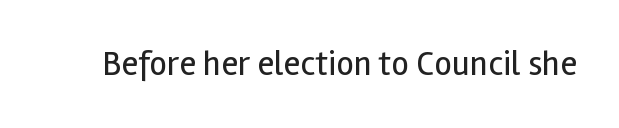
Q: Is the text bold? A: No.
Q: Is the text italic (slanted)? A: No, it is upright.
Q: Is the typeface a serif or a sans-serif typeface? A: Sans-serif.
Q: Is the text underlined? A: No.
Q: Is the spacing between letters normal or unusually wide? A: Normal.
Q: Width (condensed, normal, or wide)? A: Normal.
Q: x-height? A: Medium.
Q: Monospaced? A: No.
